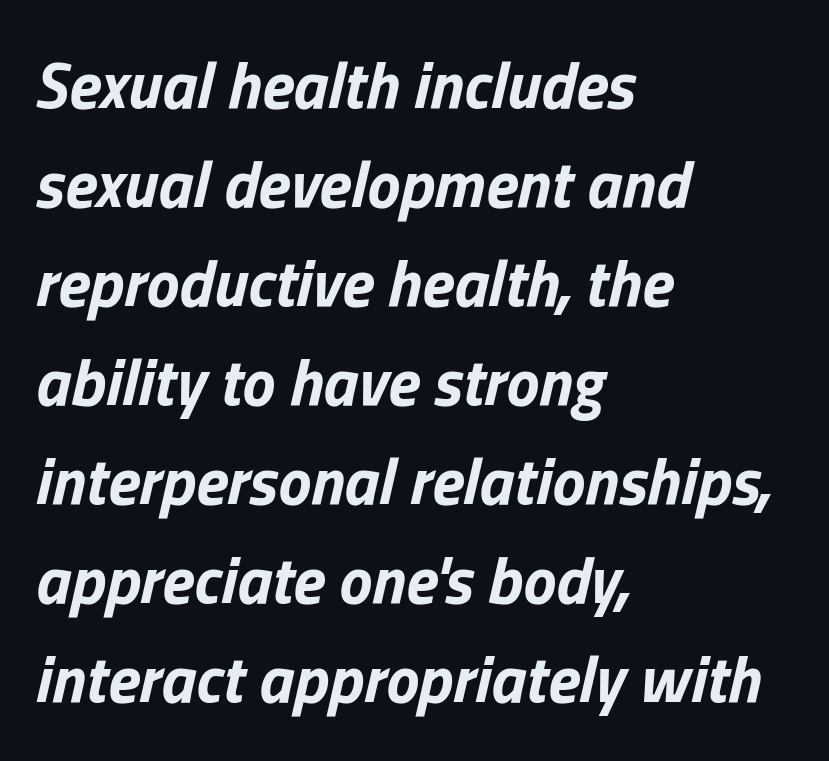
Q: Is the text bold? A: Yes.
Q: Is the text italic (slanted)? A: Yes, it leans right by about 13 degrees.
Q: Is the text underlined? A: No.
Q: How is the paragraph aligned? A: Left-aligned.
Q: Is the spacing between letters normal or unusually wide? A: Normal.
Q: Is the spacing between lines tight, normal or loose? A: Normal.
Q: Width (condensed, normal, or wide)? A: Normal.
Q: Stroke contrast? A: Low.
Q: x-height? A: Medium.
Q: Monospaced? A: No.
